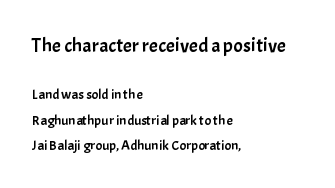
The image shows 20 px text type, upright; set left-aligned, line spacing 1.84x, normal letter spacing, not underlined; the first (top) block is 1.43x larger.
